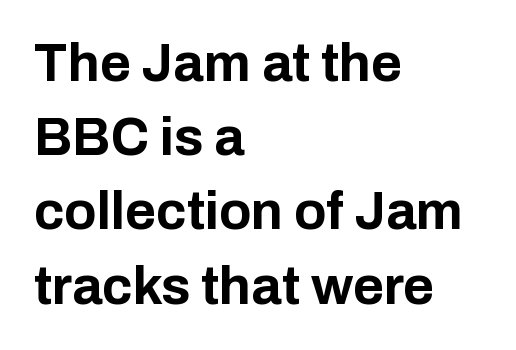
Q: Is the text bold? A: Yes.
Q: Is the text italic (slanted)? A: No, it is upright.
Q: Is the typeface a serif or a sans-serif typeface? A: Sans-serif.
Q: Is the text underlined? A: No.
Q: How is the paragraph aligned? A: Left-aligned.
Q: Is the spacing between letters normal or unusually wide? A: Normal.
Q: Is the spacing between lines tight, normal or loose? A: Normal.
Q: Width (condensed, normal, or wide)? A: Normal.
Q: Stroke contrast? A: Low.
Q: x-height? A: Medium.
Q: Monospaced? A: No.
